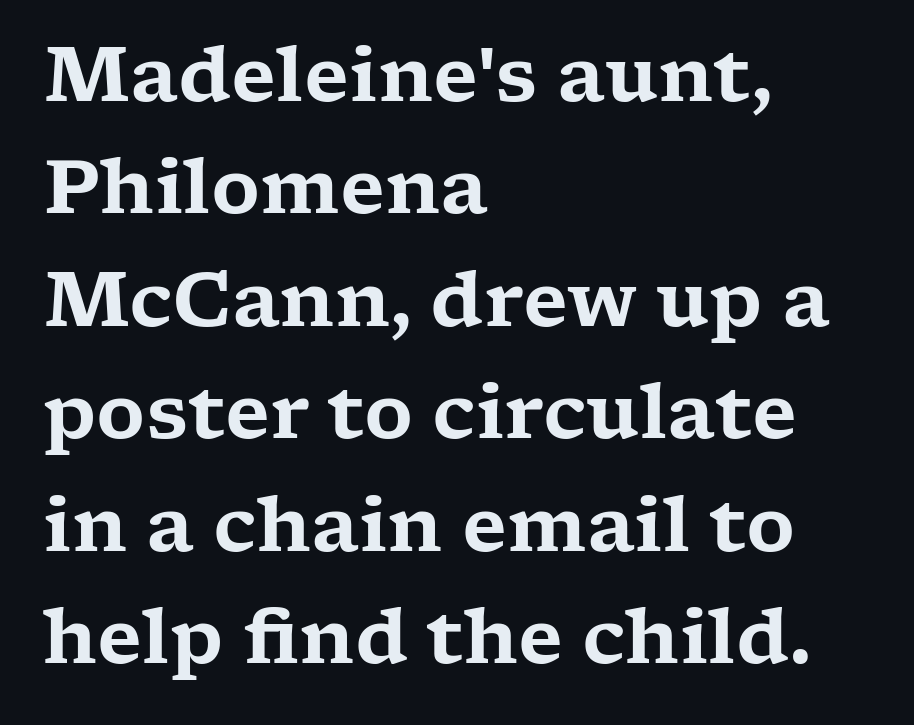
Q: Is the text italic (slanted)? A: No, it is upright.
Q: Is the typeface a serif or a sans-serif typeface? A: Serif.
Q: Is the text underlined? A: No.
Q: How is the paragraph aligned? A: Left-aligned.
Q: Is the spacing between letters normal or unusually wide? A: Normal.
Q: Is the spacing between lines tight, normal or loose? A: Normal.
Q: Width (condensed, normal, or wide)? A: Wide.
Q: Stroke contrast? A: Low.
Q: x-height? A: Medium.
Q: Monospaced? A: No.
